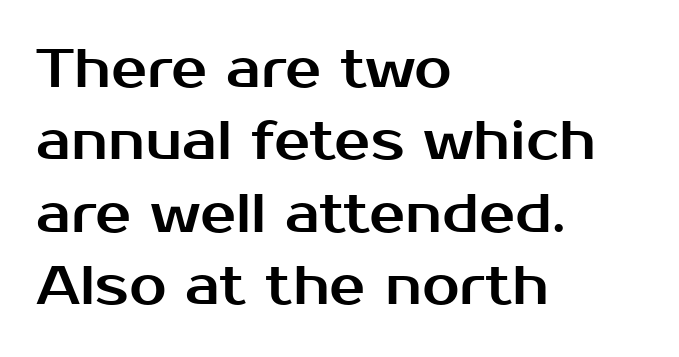
Rendered with straight, roman letterforms. Check under the words: just untouched page. This sample has the flowing, uneven cadence of proportional lettering. Left-aligned paragraph, ragged on the right. The designer went with a sans here, leaving each stem footless. A typesetter would call this leading conventional body-copy spacing.
